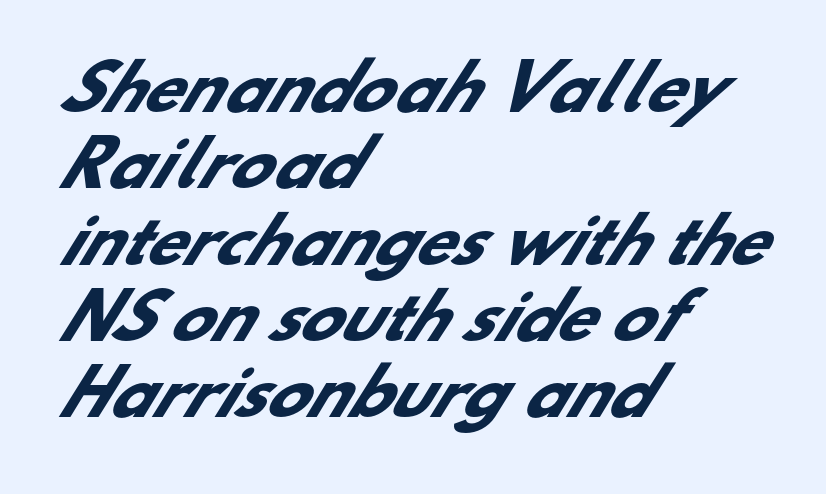
{"serif": "no", "bold": "yes", "weight": "heavy", "width": "normal", "stroke_contrast": "low", "x_height": "small", "monospaced": "no", "underline": "no", "align": "left", "line_spacing_ratio": 1.23, "letter_spacing": "normal", "letter_spacing_em": 0.0, "glyph_px": 62}
